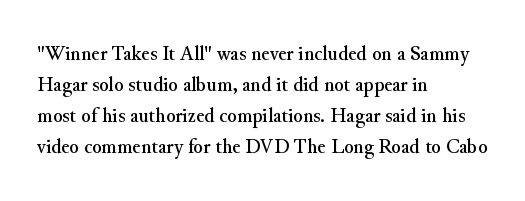
No italicization has been applied; the sample stays upright. The text block is weighted toward the left margin, trailing off unevenly rightward. Each row of text sits above clean, open space. Leading matches the norm, producing a regular column. Nobody touched the tracking dial on this one.
